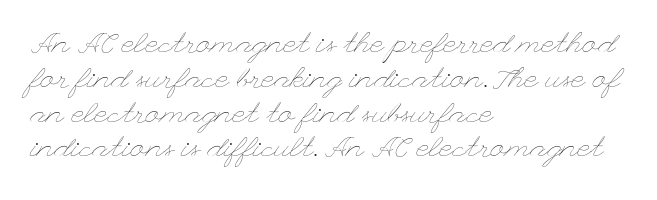
This rendering uses left alignment, leaving the right contour irregular. Any mark beneath the type? The region is blank. Standard letterfit; no display-style spreading of the glyphs. The strokes carry an ordinary text weight at most.
